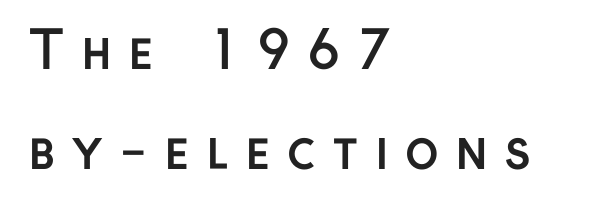
Q: Is the text bold? A: Yes.
Q: Is the text italic (slanted)? A: No, it is upright.
Q: Is the typeface a serif or a sans-serif typeface? A: Sans-serif.
Q: Is the text underlined? A: No.
Q: How is the paragraph aligned? A: Left-aligned.
Q: Is the spacing between letters normal or unusually wide? A: Unusually wide.
Q: Is the spacing between lines tight, normal or loose? A: Loose.
Q: Width (condensed, normal, or wide)? A: Normal.
Q: Stroke contrast? A: Low.
Q: x-height? A: Medium.
Q: Monospaced? A: No.
